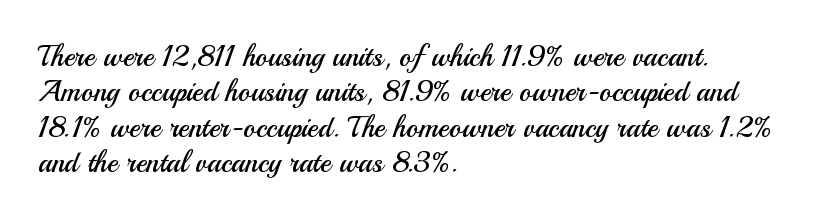
Q: Is the text bold? A: No.
Q: Is the text italic (slanted)? A: Yes.
Q: Is the typeface a serif or a sans-serif typeface? A: Sans-serif.
Q: Is the text underlined? A: No.
Q: How is the paragraph aligned? A: Left-aligned.
Q: Is the spacing between letters normal or unusually wide? A: Normal.
Q: Width (condensed, normal, or wide)? A: Normal.
Q: Stroke contrast? A: Medium.
Q: x-height? A: Small.
Q: Monospaced? A: No.
